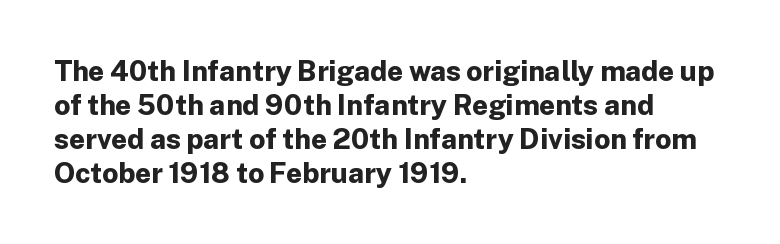
Q: Is the text bold? A: Yes.
Q: Is the text italic (slanted)? A: No, it is upright.
Q: Is the typeface a serif or a sans-serif typeface? A: Sans-serif.
Q: Is the text underlined? A: No.
Q: How is the paragraph aligned? A: Left-aligned.
Q: Is the spacing between letters normal or unusually wide? A: Normal.
Q: Width (condensed, normal, or wide)? A: Normal.
Q: Stroke contrast? A: Low.
Q: x-height? A: Medium.
Q: Monospaced? A: No.
